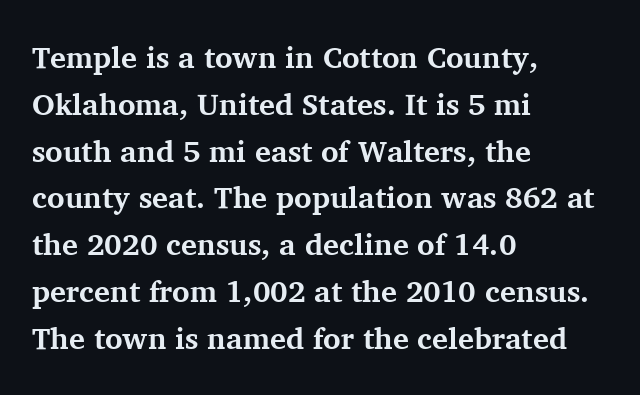
The line-height multiplier appears to be the usual default. The rendering keeps characters at their native spacing. Varying glyph widths throughout — classic text-font behaviour. Heft: maximum for text — a bold. These lines stack with their left ends in a neat column.
